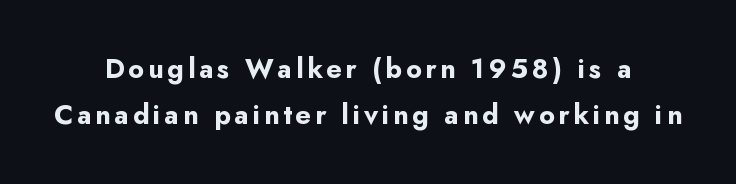
{"italic": "no", "bold": "yes", "underline": "no", "line_spacing": "normal", "line_spacing_ratio": 1.7, "glyph_px": 27}
